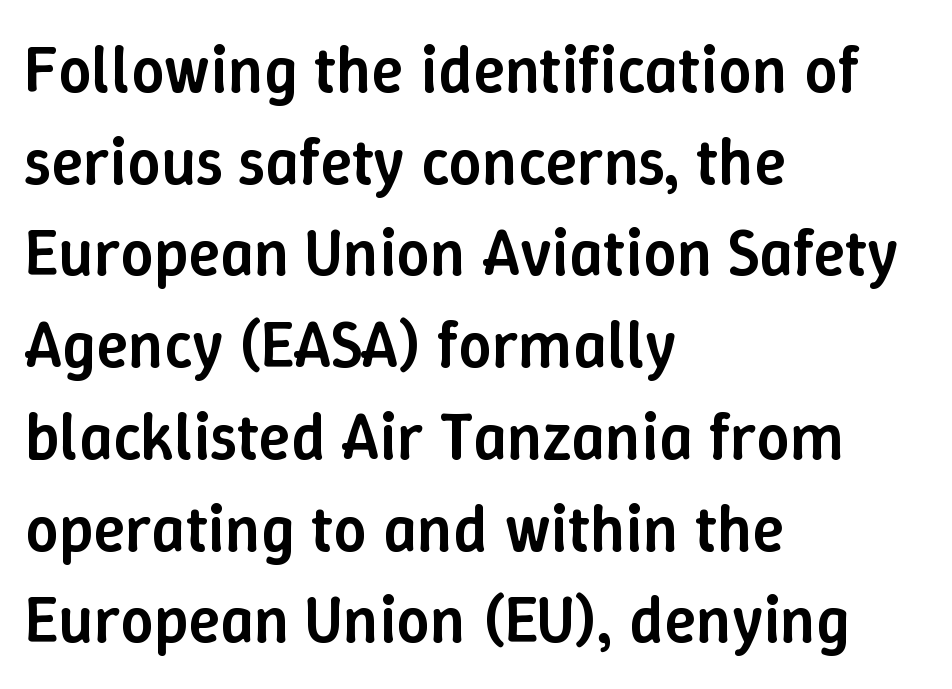
{"italic": "no", "bold": "semi", "weight": "semibold", "width": "normal", "stroke_contrast": "low", "x_height": "medium", "monospaced": "no", "underline": "no", "align": "left", "line_spacing": "normal", "line_spacing_ratio": 1.39, "letter_spacing": "normal", "letter_spacing_em": 0.0, "glyph_px": 66}
